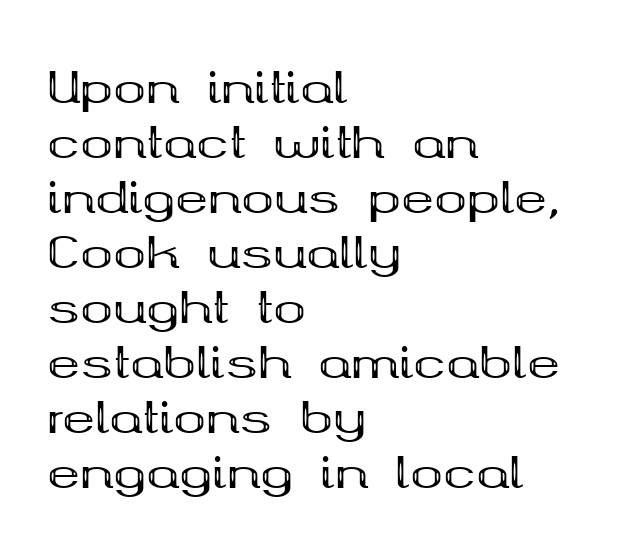
The image shows 44 px bold, wide serif type, upright; set left-aligned, normal line spacing (1.25x), normal letter spacing, not underlined; medium stroke contrast and a medium x-height.
